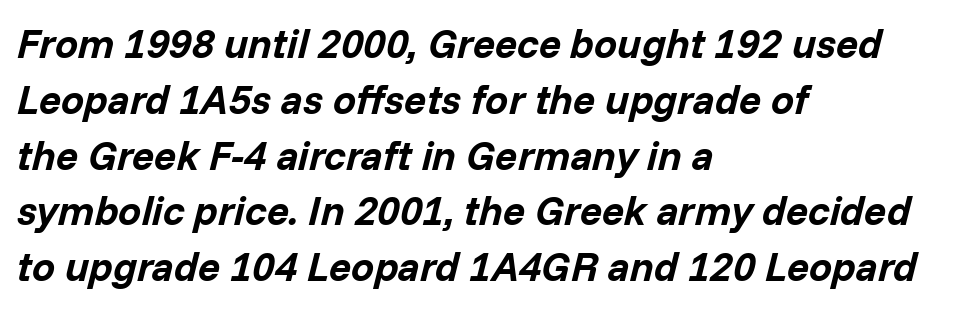
The image shows 41 px bold type, italic (leaning right); set left-aligned, normal line spacing (1.36x), normal letter spacing, not underlined; low stroke contrast and a medium x-height.
